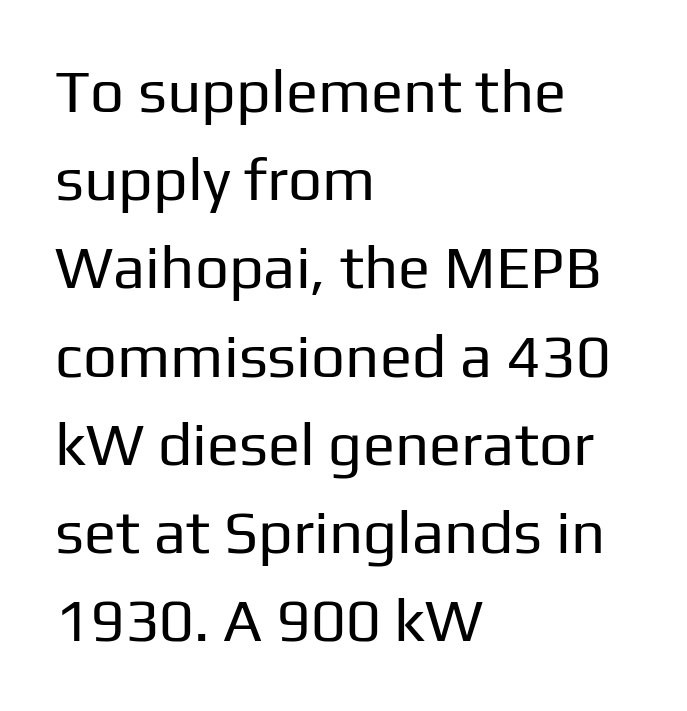
The image shows 60 px regular-weight sans-serif type, upright; set left-aligned, normal line spacing (1.47x), normal letter spacing, not underlined; low stroke contrast and a medium x-height.
